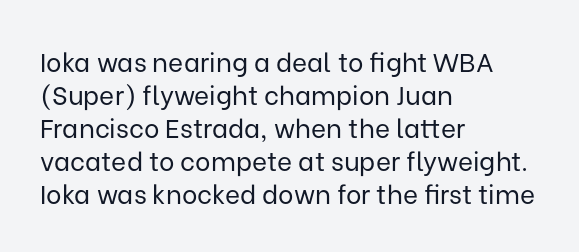
The image shows 26 px text type, upright; set left-aligned, normal line spacing (1.27x), normal letter spacing, not underlined.
